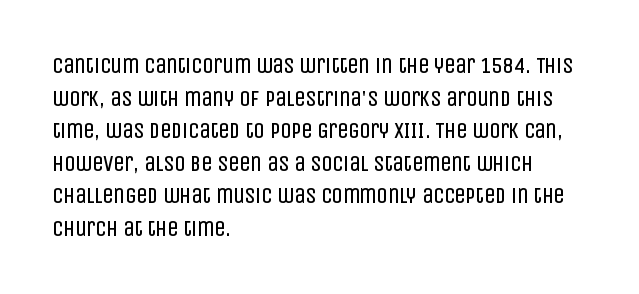
Q: Is the text bold? A: No.
Q: Is the text italic (slanted)? A: No, it is upright.
Q: Is the text underlined? A: No.
Q: How is the paragraph aligned? A: Left-aligned.
Q: Is the spacing between letters normal or unusually wide? A: Normal.
Q: Is the spacing between lines tight, normal or loose? A: Normal.
